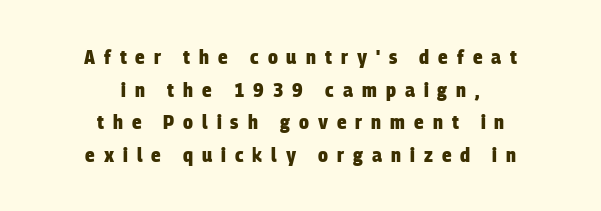
Q: Is the text bold? A: Yes.
Q: Is the text underlined? A: No.
Q: How is the paragraph aligned? A: Centered.
Q: Is the spacing between letters normal or unusually wide? A: Unusually wide.
Q: Is the spacing between lines tight, normal or loose? A: Normal.
